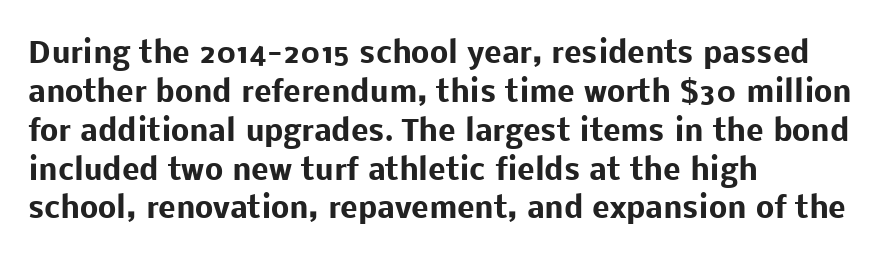
{"serif": "no", "italic": "no", "bold": "yes", "weight": "heavy", "width": "normal", "stroke_contrast": "low", "x_height": "medium", "monospaced": "no", "underline": "no", "align": "left", "line_spacing": "normal", "line_spacing_ratio": 1.34, "letter_spacing": "normal", "letter_spacing_em": 0.0, "glyph_px": 29}
